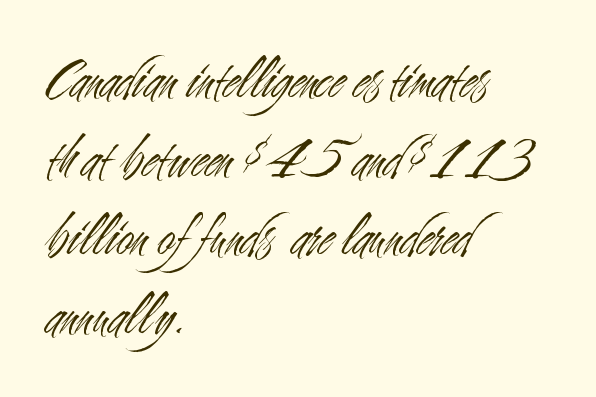
Q: Is the text bold? A: No.
Q: Is the text italic (slanted)? A: Yes.
Q: Is the typeface a serif or a sans-serif typeface? A: Sans-serif.
Q: Is the text underlined? A: No.
Q: How is the paragraph aligned? A: Left-aligned.
Q: Is the spacing between letters normal or unusually wide? A: Normal.
Q: Is the spacing between lines tight, normal or loose? A: Normal.
Q: Width (condensed, normal, or wide)? A: Condensed.
Q: Stroke contrast? A: Medium.
Q: x-height? A: Small.
Q: Monospaced? A: No.
